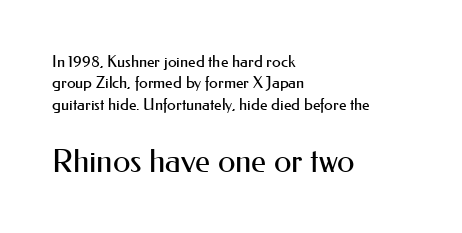
The image shows 32 px regular-weight sans-serif type, upright; set left-aligned, normal line spacing (1.34x), normal letter spacing, not underlined; the second (bottom) block is 2.0x larger; medium stroke contrast and a small x-height.
